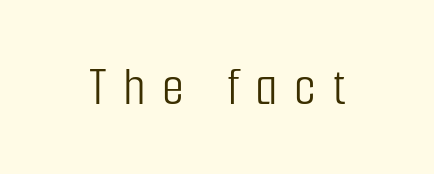
Q: Is the text bold? A: No.
Q: Is the text italic (slanted)? A: No, it is upright.
Q: Is the typeface a serif or a sans-serif typeface? A: Sans-serif.
Q: Is the text underlined? A: No.
Q: Is the spacing between letters normal or unusually wide? A: Unusually wide.
Q: Width (condensed, normal, or wide)? A: Condensed.
Q: Stroke contrast? A: Low.
Q: x-height? A: Medium.
Q: Monospaced? A: No.
